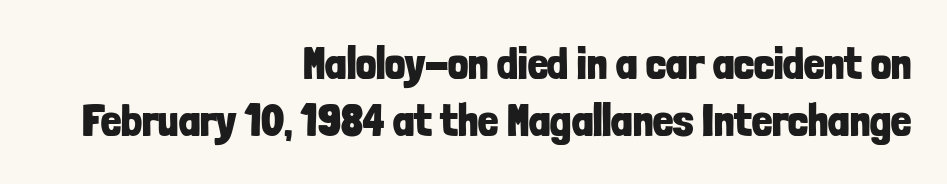
Q: Is the text bold? A: Yes.
Q: Is the text italic (slanted)? A: No, it is upright.
Q: Is the typeface a serif or a sans-serif typeface? A: Sans-serif.
Q: Is the text underlined? A: No.
Q: How is the paragraph aligned? A: Right-aligned.
Q: Is the spacing between letters normal or unusually wide? A: Normal.
Q: Is the spacing between lines tight, normal or loose? A: Normal.
Q: Width (condensed, normal, or wide)? A: Condensed.
Q: Stroke contrast? A: Low.
Q: x-height? A: Medium.
Q: Monospaced? A: No.
